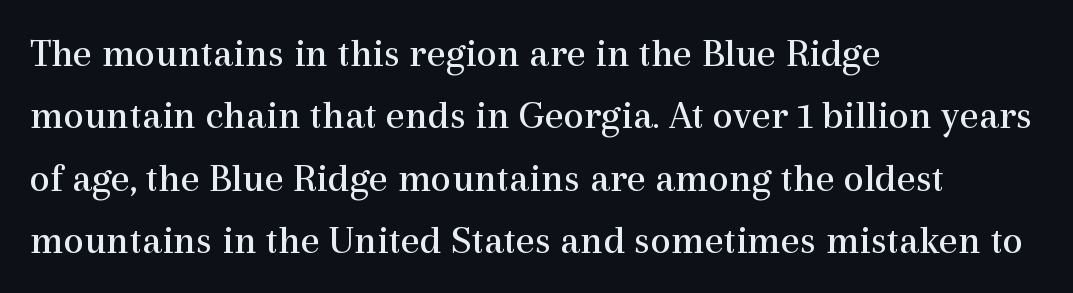
{"serif": "yes", "italic": "no", "bold": "no", "weight": "regular", "width": "normal", "x_height": "medium", "monospaced": "no", "underline": "no", "align": "left", "line_spacing": "normal", "line_spacing_ratio": 1.52, "letter_spacing": "normal", "letter_spacing_em": 0.0, "glyph_px": 41}
